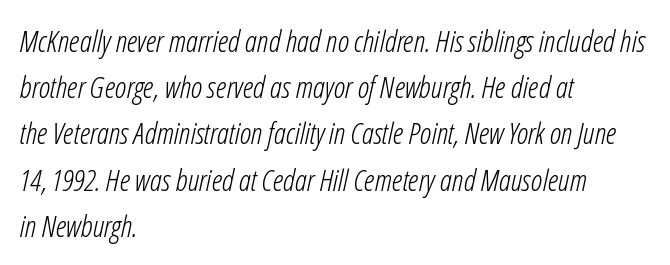
Q: Is the text bold? A: No.
Q: Is the text italic (slanted)? A: Yes, it leans right by about 12 degrees.
Q: Is the text underlined? A: No.
Q: How is the paragraph aligned? A: Left-aligned.
Q: Is the spacing between letters normal or unusually wide? A: Normal.
Q: Is the spacing between lines tight, normal or loose? A: Normal.
Q: Width (condensed, normal, or wide)? A: Condensed.
Q: Stroke contrast? A: Low.
Q: x-height? A: Medium.
Q: Monospaced? A: No.
